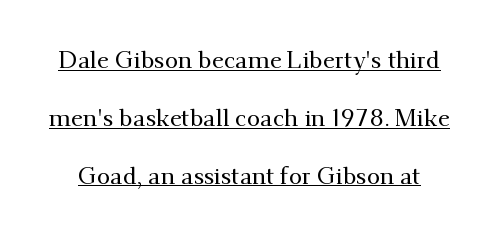
This rendering leaves character spacing at its baseline value. Honestly, the rows look like they've been pulled way apart. Nope, not italic — everything's standing straight. The lettering is marked with a stroke running underneath it.
